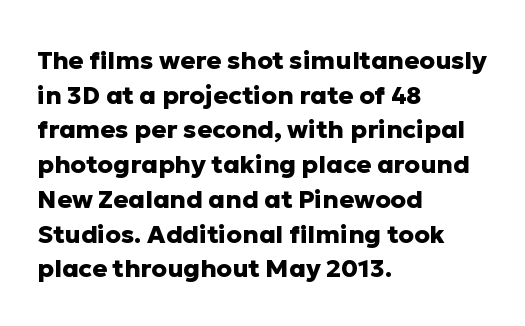
Q: Is the text bold? A: Yes.
Q: Is the text italic (slanted)? A: No, it is upright.
Q: Is the text underlined? A: No.
Q: How is the paragraph aligned? A: Left-aligned.
Q: Is the spacing between letters normal or unusually wide? A: Normal.
Q: Is the spacing between lines tight, normal or loose? A: Normal.
